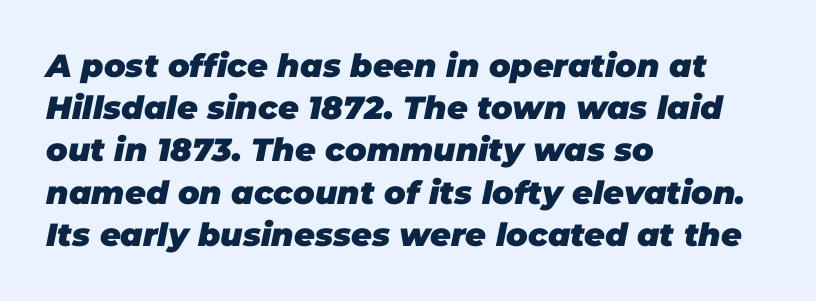
{"italic": "yes", "lean": "right", "slant_degrees": 11, "bold": "yes", "weight": "heavy", "width": "normal", "stroke_contrast": "low", "x_height": "large", "monospaced": "no", "underline": "no", "align": "left", "line_spacing": "normal", "line_spacing_ratio": 1.32, "letter_spacing": "normal", "letter_spacing_em": 0.0, "glyph_px": 32}
